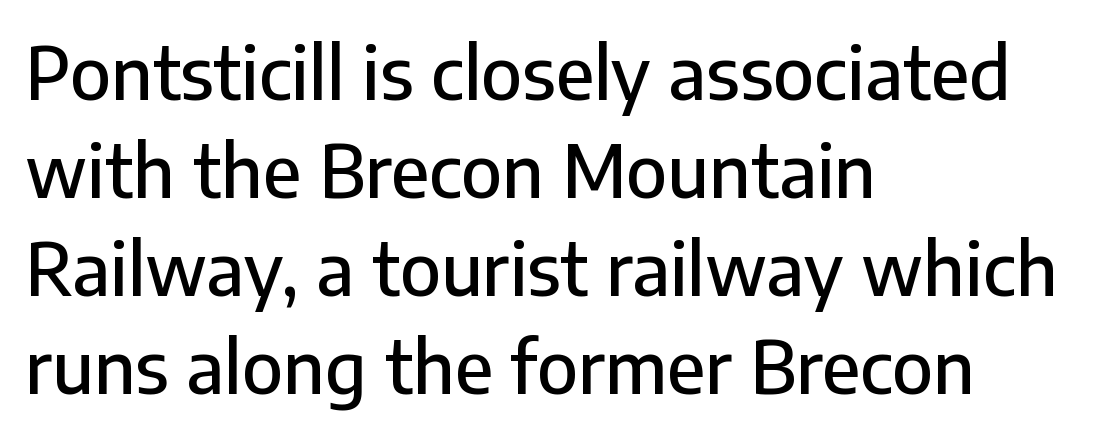
The image shows 72 px sans-serif type, upright; set left-aligned, normal line spacing (1.36x), normal letter spacing, not underlined; low stroke contrast and a medium x-height.
